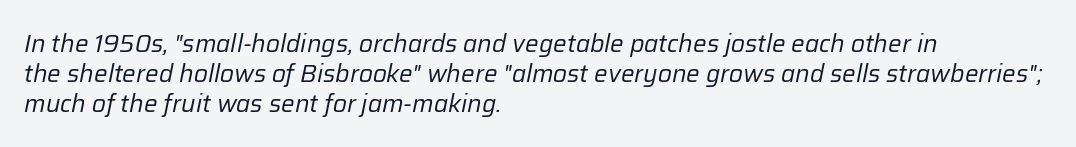
The image shows 24 px text type, italic (leaning right); set left-aligned, line spacing 1.24x, normal letter spacing, not underlined.
